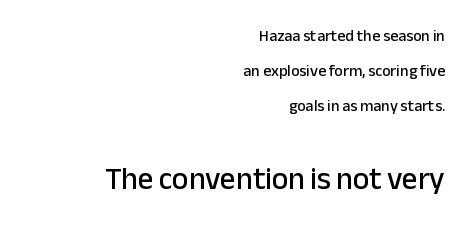
{"serif": "no", "italic": "no", "width": "normal", "stroke_contrast": "low", "x_height": "medium", "monospaced": "no", "underline": "no", "align": "right", "line_spacing": "loose", "line_spacing_ratio": 2.18, "letter_spacing": "normal", "letter_spacing_em": 0.0, "larger_block": "second", "size_ratio": 1.94, "glyph_px": 31}
